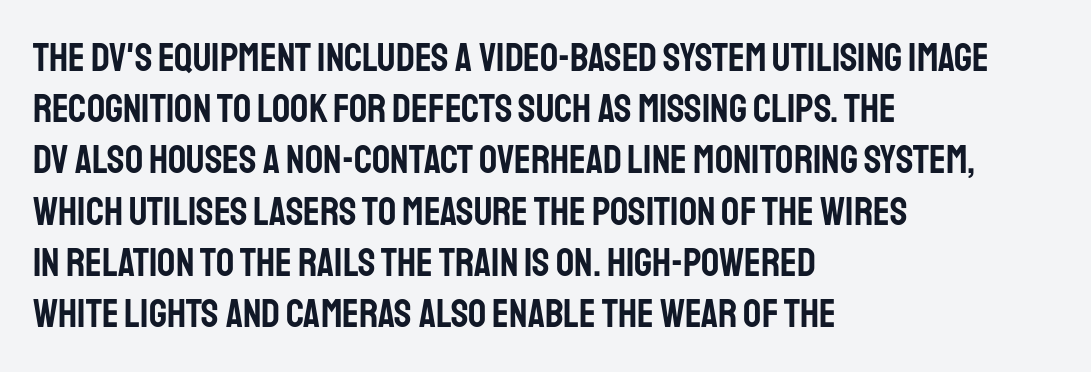
Where is the straight margin? On the left. The zone under the glyphs is completely vacant. Evenly set lines give the paragraph a standard silhouette. The letters advance in unequal steps, a hallmark of proportional type.
